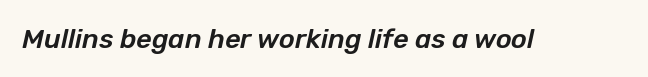
The image shows 27 px text type, italic (leaning right); set normal letter spacing, not underlined.
